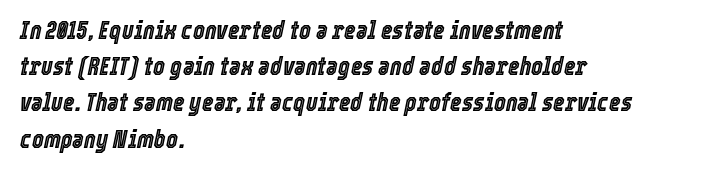
The string is rendered with underlining switched off. Words appear dense and cohesive because spacing is normal. Characters are canted at an angle relative to the baseline's perpendicular. Where is the straight margin? On the left. In terms of leading, this rendering sits right in the middle.
